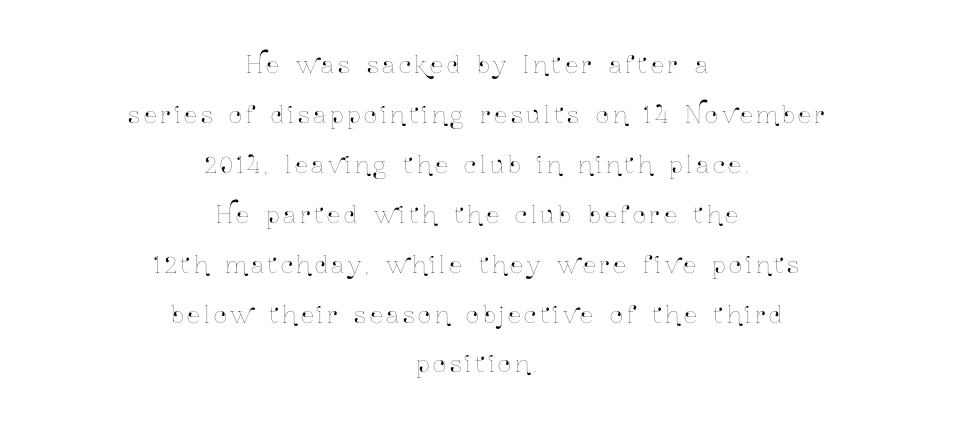
{"italic": "no", "underline": "no", "align": "center", "line_spacing": "loose", "line_spacing_ratio": 2.17, "glyph_px": 23}
